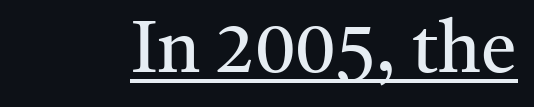
Nope, not italic — everything's standing straight. A typesetter would label this face a serif. Does a line run under the words? Yes, clearly. The typesetting does not lean heavy: it is not bold. Short note: letters normally spaced.
